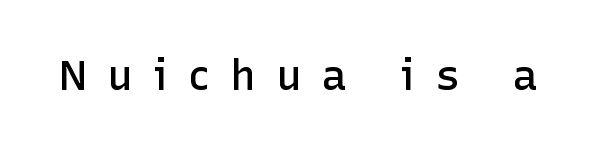
The designer went with a sans here, leaving each stem footless. Compared with typical body copy, the letter spacing here is much looser. The glyphs are unaccompanied by any horizontal stroke below them. Does the lettering tilt? It doesn't — this is upright.
